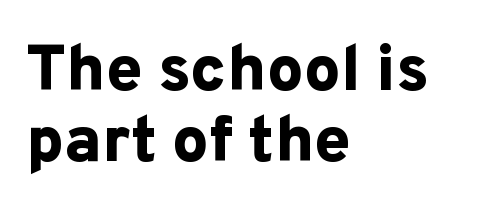
Q: Is the text bold? A: Yes.
Q: Is the text italic (slanted)? A: No, it is upright.
Q: Is the typeface a serif or a sans-serif typeface? A: Sans-serif.
Q: Is the text underlined? A: No.
Q: How is the paragraph aligned? A: Left-aligned.
Q: Is the spacing between letters normal or unusually wide? A: Normal.
Q: Is the spacing between lines tight, normal or loose? A: Tight.
Q: Width (condensed, normal, or wide)? A: Normal.
Q: Stroke contrast? A: Low.
Q: x-height? A: Medium.
Q: Monospaced? A: No.
